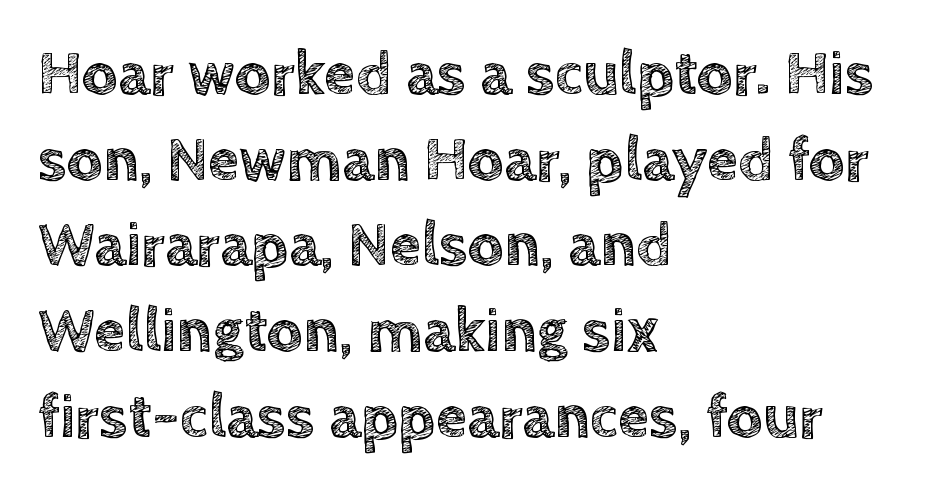
{"italic": "no", "width": "normal", "x_height": "large", "monospaced": "no", "underline": "no", "align": "left", "line_spacing": "normal", "line_spacing_ratio": 1.36, "letter_spacing": "normal", "letter_spacing_em": 0.0, "glyph_px": 63}
